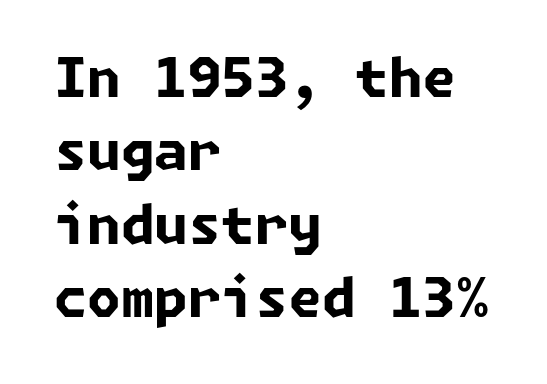
{"serif": "no", "bold": "yes", "weight": "bold", "width": "normal", "stroke_contrast": "low", "x_height": "medium", "underline": "no", "align": "left", "line_spacing": "normal", "line_spacing_ratio": 1.36, "letter_spacing": "normal", "letter_spacing_em": 0.0, "glyph_px": 54}
